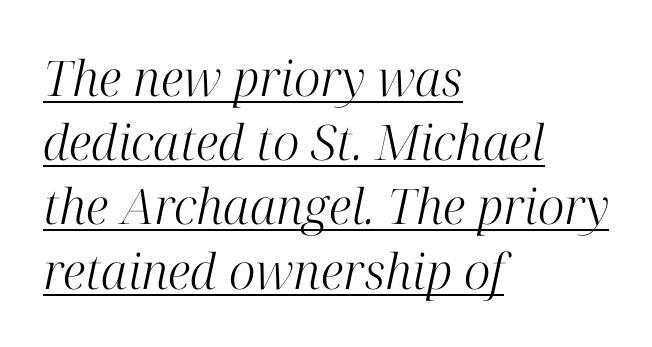
{"serif": "yes", "italic": "yes", "lean": "right", "slant_degrees": 12, "bold": "no", "weight": "light", "width": "normal", "stroke_contrast": "high", "x_height": "medium", "monospaced": "no", "underline": "yes", "align": "left", "line_spacing": "normal", "line_spacing_ratio": 1.31, "letter_spacing": "normal", "letter_spacing_em": 0.0, "glyph_px": 49}
